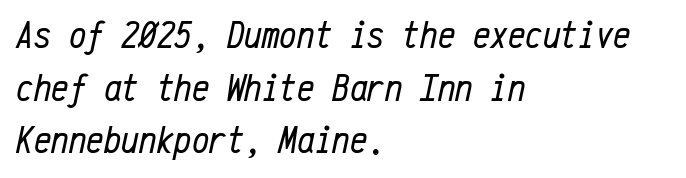
{"italic": "yes", "lean": "right", "slant_degrees": 12, "bold": "no", "weight": "regular", "width": "condensed", "stroke_contrast": "low", "x_height": "medium", "monospaced": "yes", "underline": "no", "align": "left", "line_spacing": "normal", "line_spacing_ratio": 1.35, "letter_spacing": "normal", "letter_spacing_em": 0.0, "glyph_px": 39}
